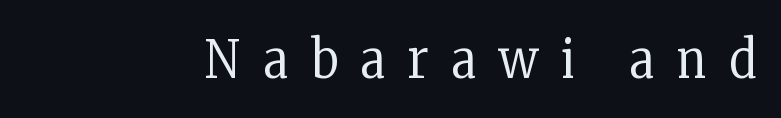
The image shows 53 px regular-weight, condensed serif type, upright; set unusually wide letter spacing (+0.44 em), not underlined; low stroke contrast and a medium x-height.
